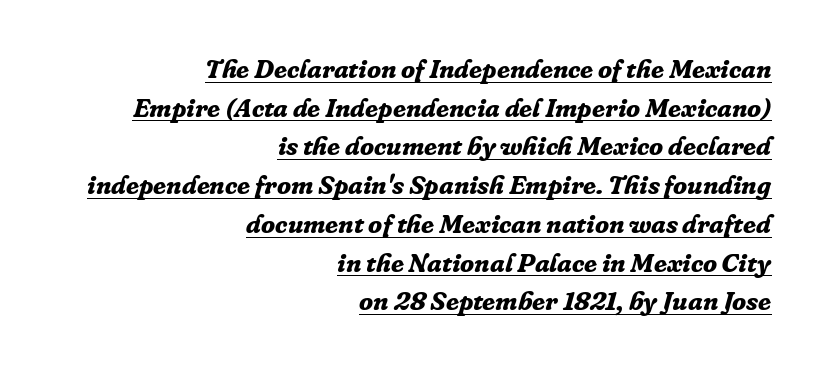
Q: Is the text bold? A: Yes.
Q: Is the text italic (slanted)? A: Yes, it leans right by about 16 degrees.
Q: Is the text underlined? A: Yes.
Q: How is the paragraph aligned? A: Right-aligned.
Q: Is the spacing between letters normal or unusually wide? A: Normal.
Q: Is the spacing between lines tight, normal or loose? A: Normal.
